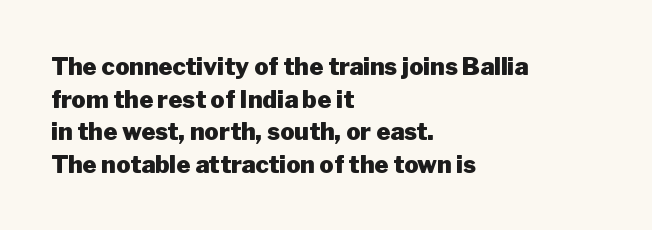
Q: Is the text bold? A: Yes.
Q: Is the text italic (slanted)? A: No, it is upright.
Q: Is the text underlined? A: No.
Q: How is the paragraph aligned? A: Left-aligned.
Q: Is the spacing between letters normal or unusually wide? A: Normal.
Q: Is the spacing between lines tight, normal or loose? A: Normal.
